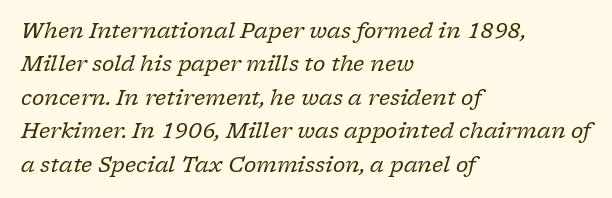
Notice how descenders clear the ascenders below comfortably — that's standard leading. You could call the tracking neutral — neither tight nor loose. The text carries the slant typical of an italic or oblique font. Unmarked baselines from the first word to the last.
